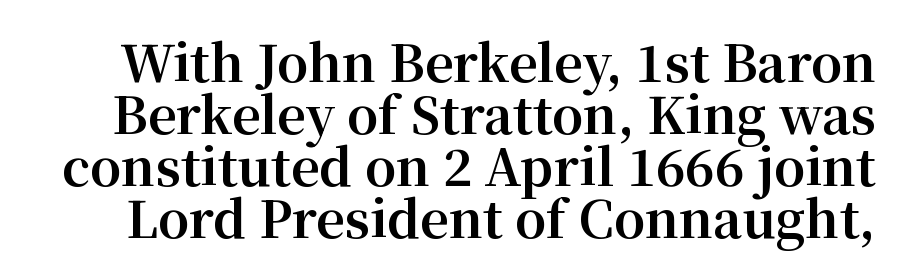
{"serif": "yes", "italic": "no", "bold": "yes", "weight": "bold", "width": "normal", "stroke_contrast": "medium", "x_height": "medium", "monospaced": "no", "underline": "no", "line_spacing": "tight", "line_spacing_ratio": 1.04, "letter_spacing": "normal", "letter_spacing_em": 0.0, "glyph_px": 50}
